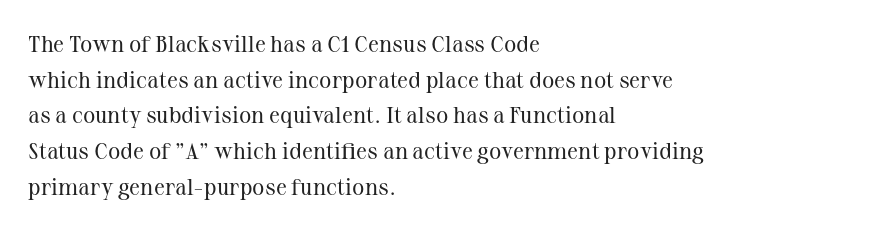
Q: Is the text bold? A: No.
Q: Is the text italic (slanted)? A: No, it is upright.
Q: Is the text underlined? A: No.
Q: How is the paragraph aligned? A: Left-aligned.
Q: Is the spacing between letters normal or unusually wide? A: Normal.
Q: Is the spacing between lines tight, normal or loose? A: Normal.
